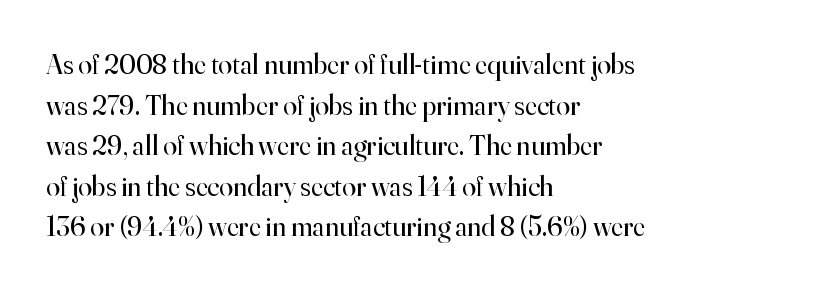
The image shows 28 px regular-weight serif type, upright; set left-aligned, normal line spacing (1.45x), normal letter spacing, not underlined; high stroke contrast and a small x-height.
